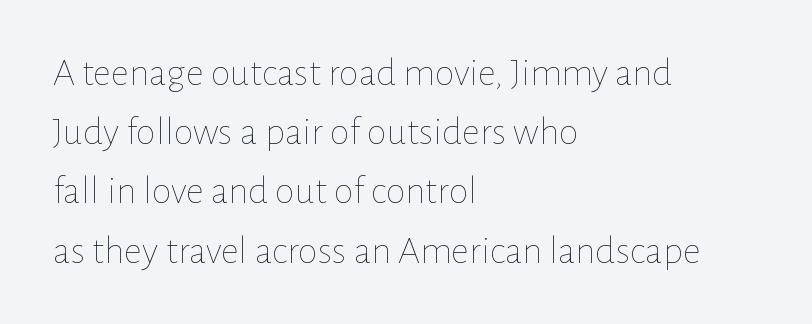
Check the space under the baseline: it is left empty. This sample uses an upright cut, with every glyph sitting square on the baseline. Letter spacing: default. Is this a heavy cut? Hardly; it is regular or lighter.
